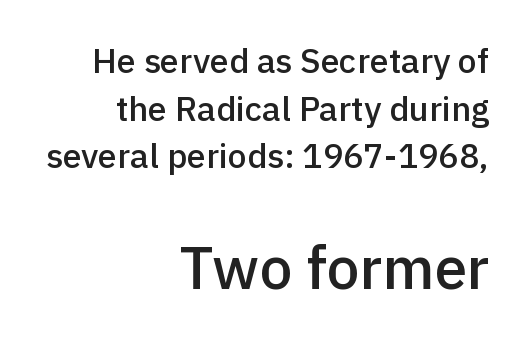
{"serif": "no", "italic": "no", "bold": "semi", "weight": "semibold", "width": "normal", "x_height": "medium", "monospaced": "no", "underline": "no", "align": "right", "line_spacing": "normal", "line_spacing_ratio": 1.4, "letter_spacing": "normal", "letter_spacing_em": 0.0, "larger_block": "second", "size_ratio": 1.74, "glyph_px": 59}
